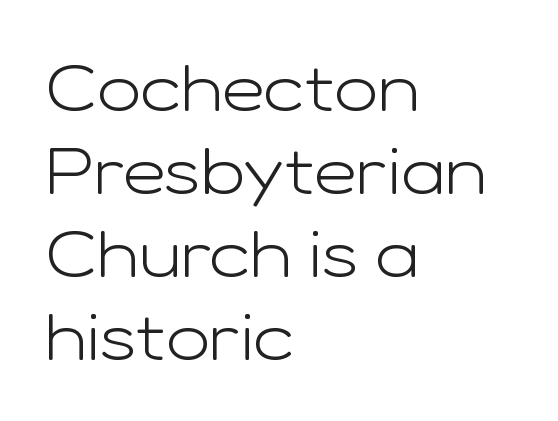
The image shows 66 px light, wide sans-serif type, upright; set left-aligned, normal line spacing (1.26x), normal letter spacing, not underlined; low stroke contrast and a medium x-height.
